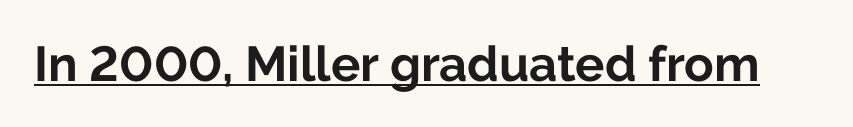
{"serif": "no", "italic": "no", "bold": "yes", "weight": "bold", "width": "normal", "stroke_contrast": "low", "x_height": "medium", "monospaced": "no", "underline": "yes", "letter_spacing": "normal", "letter_spacing_em": 0.0, "glyph_px": 49}
